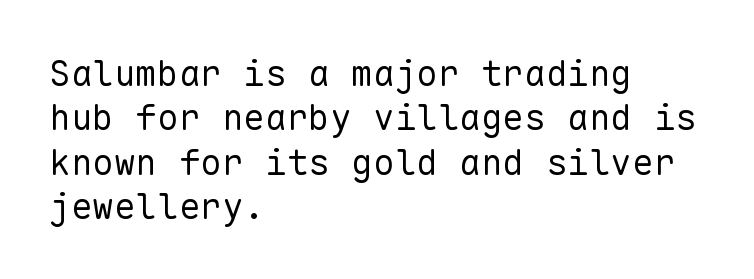
The image shows 36 px regular-weight sans-serif type, upright, monospaced; set left-aligned, line spacing 1.23x, normal letter spacing, not underlined; low stroke contrast and a medium x-height.
